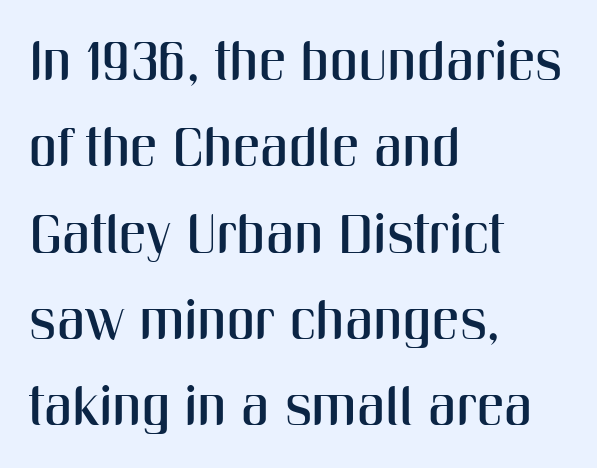
{"serif": "no", "italic": "no", "width": "condensed", "stroke_contrast": "medium", "x_height": "medium", "monospaced": "no", "underline": "no", "align": "left", "line_spacing": "normal", "line_spacing_ratio": 1.57, "letter_spacing": "normal", "letter_spacing_em": 0.0, "glyph_px": 55}
